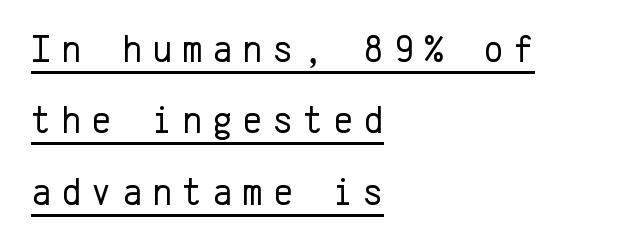
The image shows 38 px regular-weight sans-serif type, upright, monospaced; set left-aligned, line spacing 1.88x, unusually wide letter spacing (+0.27 em), underlined; low stroke contrast and a medium x-height.
